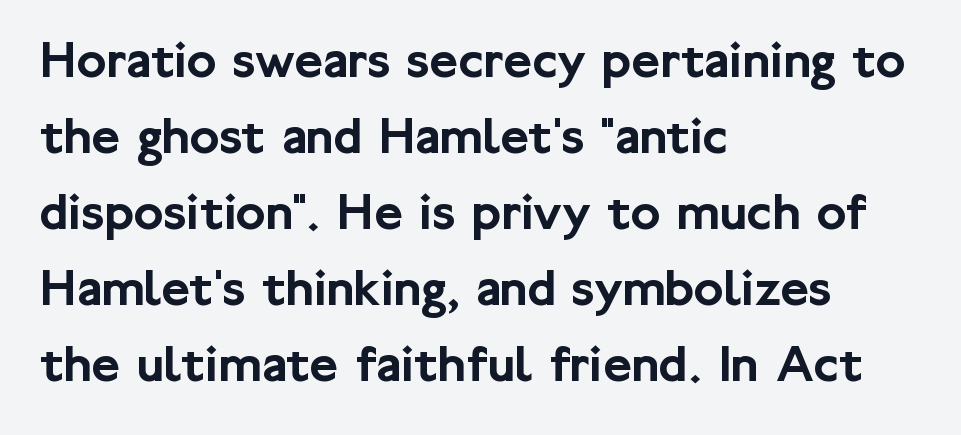
The designer went with a sans here, leaving each stem footless. This sample has the flowing, uneven cadence of proportional lettering. Tall strokes in this sample are plumb rather than angled. Honestly, there is no underline to notice here at all. The space between consecutive lines is moderate.
